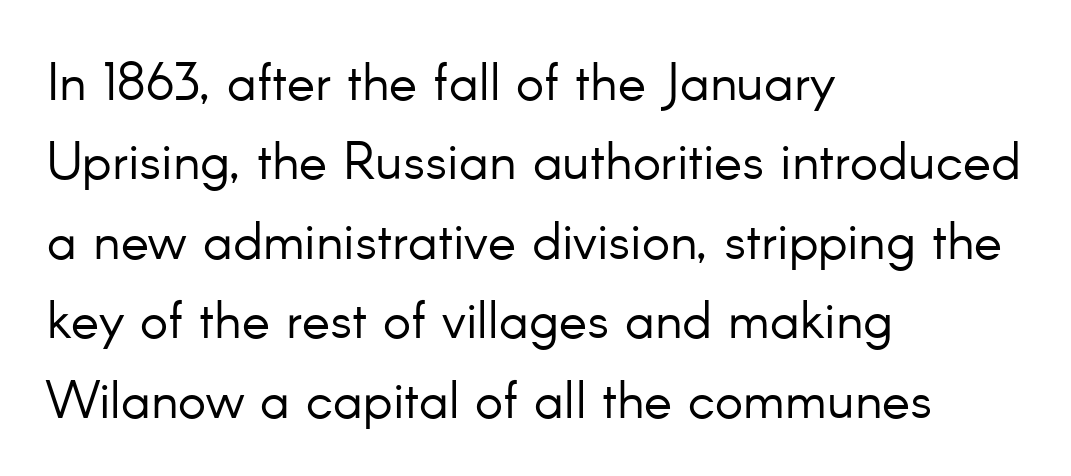
The image shows 53 px light sans-serif type, upright; set left-aligned, normal line spacing (1.5x), normal letter spacing, not underlined; low stroke contrast and a small x-height.
